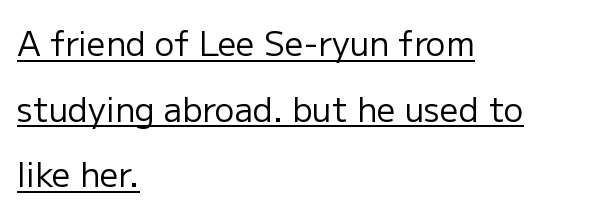
The image shows 33 px regular-weight sans-serif type, upright; set left-aligned, loose line spacing (1.99x), normal letter spacing, underlined; low stroke contrast and a medium x-height.
